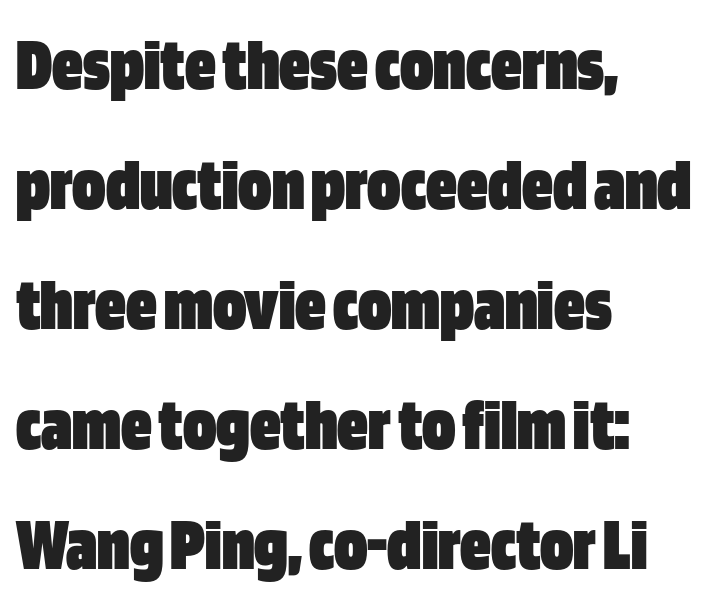
{"serif": "no", "italic": "no", "bold": "yes", "weight": "heavy", "width": "condensed", "stroke_contrast": "low", "x_height": "large", "monospaced": "no", "underline": "no", "align": "left", "line_spacing": "normal", "line_spacing_ratio": 1.58, "letter_spacing": "normal", "letter_spacing_em": 0.0, "glyph_px": 76}
